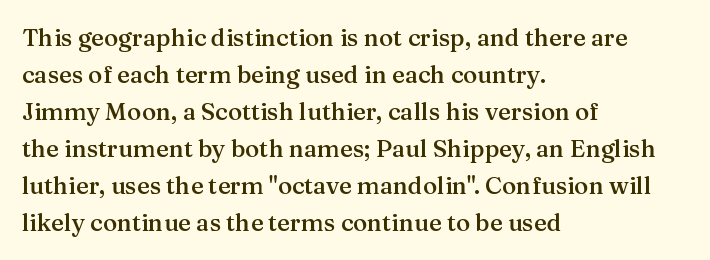
{"italic": "no", "bold": "semi", "underline": "no", "align": "left", "line_spacing": "normal", "line_spacing_ratio": 1.54, "letter_spacing": "normal", "letter_spacing_em": 0.0, "glyph_px": 24}
